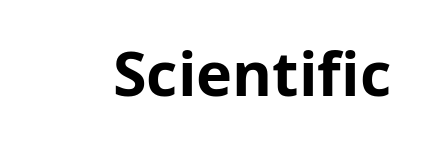
Q: Is the text bold? A: Yes.
Q: Is the text italic (slanted)? A: No, it is upright.
Q: Is the typeface a serif or a sans-serif typeface? A: Sans-serif.
Q: Is the text underlined? A: No.
Q: Is the spacing between letters normal or unusually wide? A: Normal.
Q: Width (condensed, normal, or wide)? A: Normal.
Q: Stroke contrast? A: Low.
Q: x-height? A: Medium.
Q: Monospaced? A: No.
